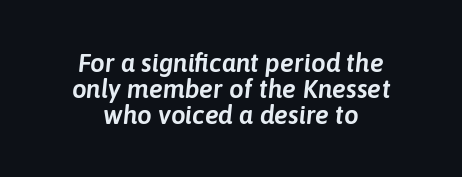
{"italic": "yes", "lean": "right", "slant_degrees": 6, "underline": "no", "align": "center", "line_spacing": "tight", "line_spacing_ratio": 1.0, "letter_spacing": "normal", "letter_spacing_em": 0.0, "glyph_px": 26}
